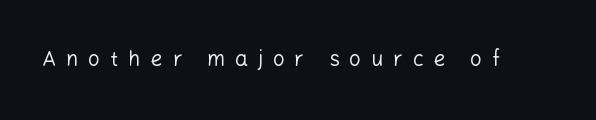
{"italic": "no", "bold": "no", "underline": "no", "letter_spacing": "wide", "letter_spacing_em": 0.47, "glyph_px": 21}
